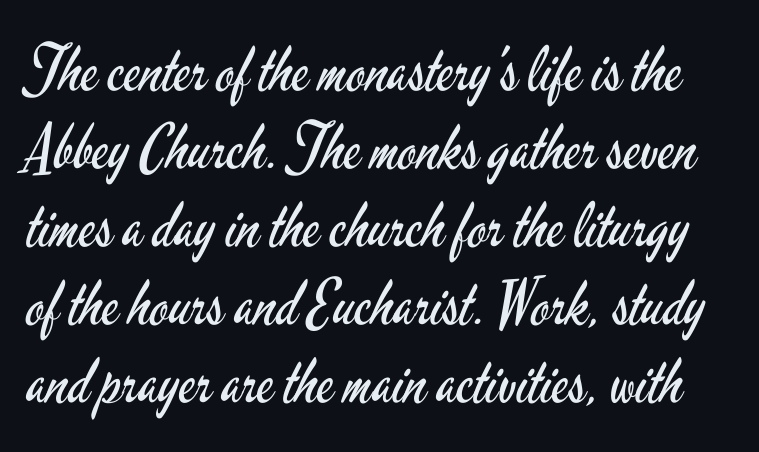
Q: Is the text bold? A: No.
Q: Is the text italic (slanted)? A: Yes.
Q: Is the typeface a serif or a sans-serif typeface? A: Sans-serif.
Q: Is the text underlined? A: No.
Q: Is the spacing between letters normal or unusually wide? A: Normal.
Q: Is the spacing between lines tight, normal or loose? A: Normal.
Q: Width (condensed, normal, or wide)? A: Condensed.
Q: Stroke contrast? A: Low.
Q: x-height? A: Small.
Q: Monospaced? A: No.
